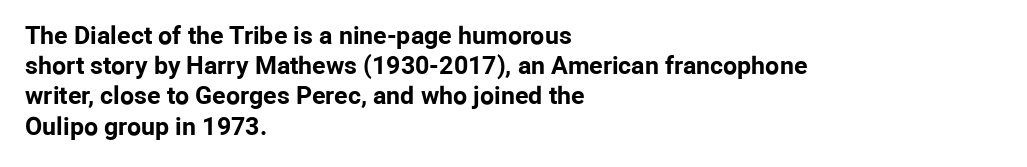
{"italic": "no", "bold": "yes", "underline": "no", "align": "left", "line_spacing_ratio": 1.21, "letter_spacing": "normal", "letter_spacing_em": 0.0, "glyph_px": 25}
